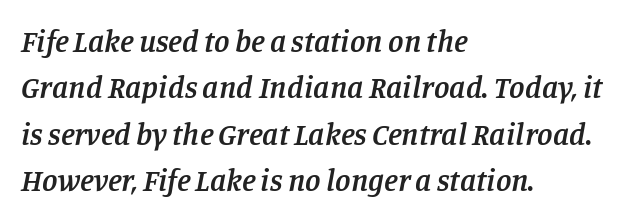
{"serif": "yes", "italic": "yes", "lean": "right", "slant_degrees": 11, "bold": "semi", "weight": "semibold", "width": "normal", "stroke_contrast": "low", "x_height": "large", "monospaced": "no", "underline": "no", "align": "left", "line_spacing": "normal", "line_spacing_ratio": 1.5, "letter_spacing": "normal", "letter_spacing_em": 0.0, "glyph_px": 31}
